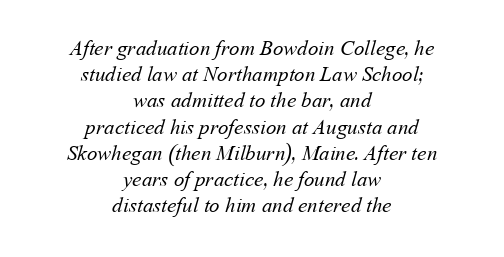
{"bold": "no", "underline": "no", "align": "center", "line_spacing": "normal", "line_spacing_ratio": 1.25, "letter_spacing": "normal", "letter_spacing_em": 0.0, "glyph_px": 21}
